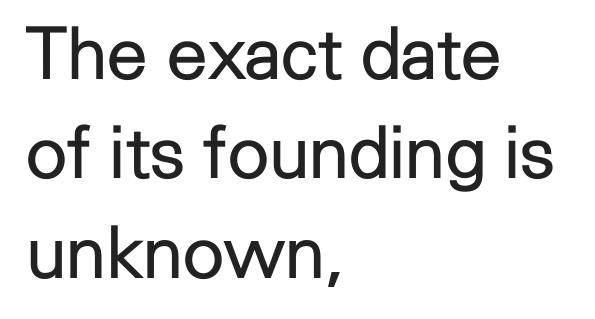
{"serif": "no", "italic": "no", "bold": "no", "weight": "regular", "width": "normal", "stroke_contrast": "low", "x_height": "medium", "monospaced": "no", "underline": "no", "align": "left", "line_spacing": "normal", "line_spacing_ratio": 1.36, "letter_spacing": "normal", "letter_spacing_em": 0.0, "glyph_px": 73}
